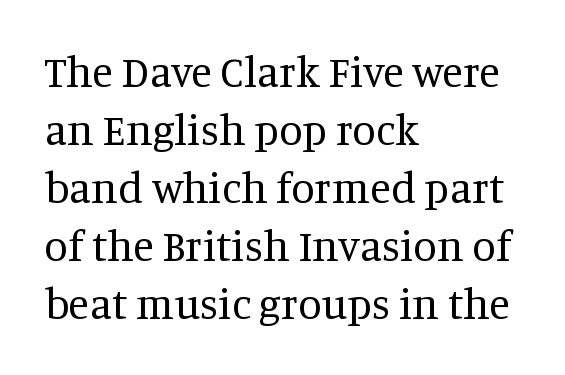
{"serif": "yes", "italic": "no", "bold": "no", "weight": "regular", "width": "normal", "stroke_contrast": "medium", "x_height": "large", "monospaced": "no", "underline": "no", "align": "left", "line_spacing": "normal", "line_spacing_ratio": 1.35, "letter_spacing": "normal", "letter_spacing_em": 0.0, "glyph_px": 43}
